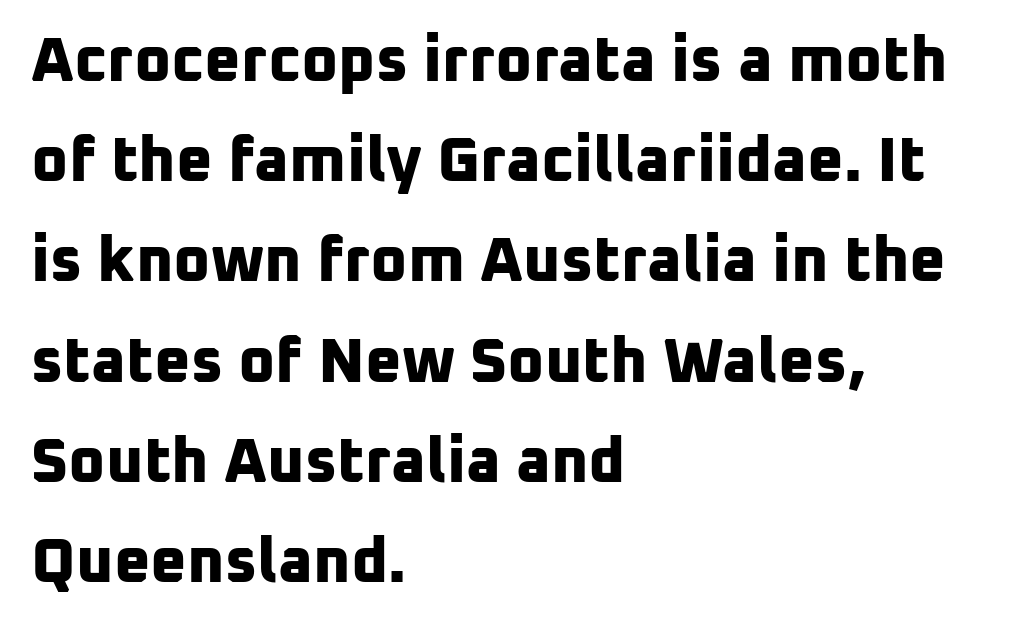
Q: Is the text bold? A: Yes.
Q: Is the typeface a serif or a sans-serif typeface? A: Sans-serif.
Q: Is the text underlined? A: No.
Q: How is the paragraph aligned? A: Left-aligned.
Q: Is the spacing between letters normal or unusually wide? A: Normal.
Q: Is the spacing between lines tight, normal or loose? A: Normal.
Q: Width (condensed, normal, or wide)? A: Normal.
Q: Stroke contrast? A: Low.
Q: x-height? A: Medium.
Q: Monospaced? A: No.
